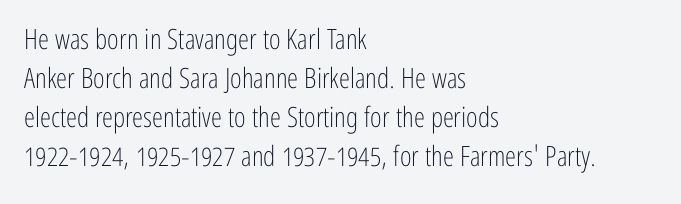
Students, note that the glyphs here touch the page at normal intervals. Proportional: the letters do not fall into vertical columns. These lines stack with their left ends in a neat column. Does the leading feel generous? No, just average. Every character sits straight up, as roman type does.
